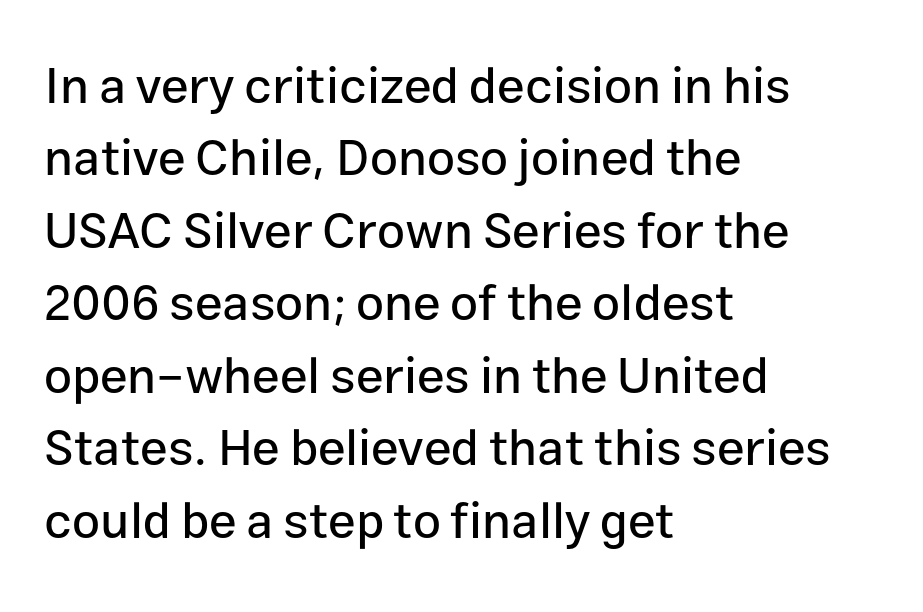
{"serif": "no", "italic": "no", "width": "normal", "stroke_contrast": "low", "x_height": "medium", "monospaced": "no", "underline": "no", "align": "left", "line_spacing": "normal", "line_spacing_ratio": 1.45, "letter_spacing": "normal", "letter_spacing_em": 0.0, "glyph_px": 50}
